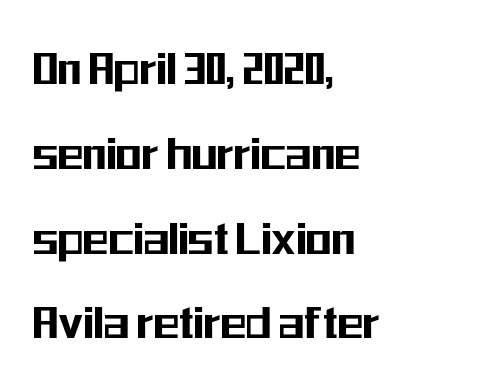
Note the varied advance widths — an 'i' is clearly narrower than an 'm'. Nothing unusual about the tracking: characters are spaced as the font intends. Evenly set lines give the paragraph a standard silhouette. Nothing sits at the stroke ends, so this counts as sans-serif. It's the straight-up-and-down kind of type. Rule under the text: the space is simply empty.
